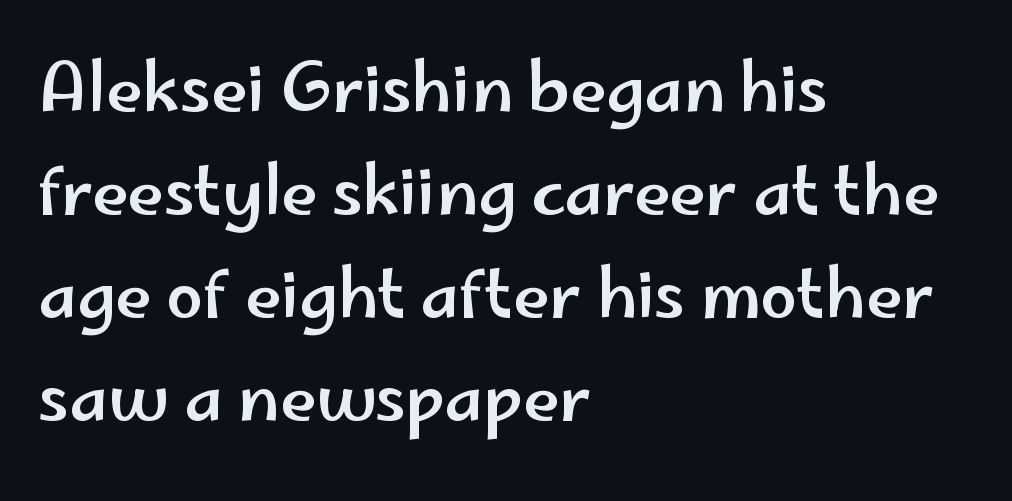
There is no visible air inserted between adjacent glyphs. Descender tails drop into unmarked territory. The passage shown stacks its lines at a standard gap. Where is the straight margin? On the left. A roman cut, with each character standing at attention.
